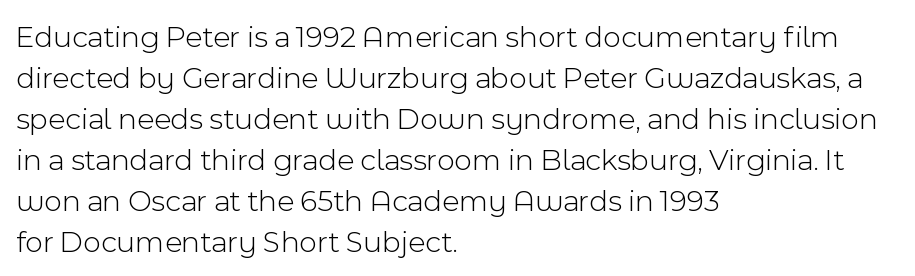
{"serif": "no", "italic": "no", "bold": "no", "weight": "light", "width": "normal", "x_height": "medium", "monospaced": "no", "underline": "no", "align": "left", "line_spacing": "normal", "line_spacing_ratio": 1.32, "letter_spacing": "normal", "letter_spacing_em": 0.0, "glyph_px": 31}
